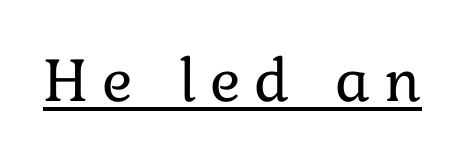
The image shows 64 px regular-weight type, upright; set unusually wide letter spacing (+0.21 em), underlined; low stroke contrast and a medium x-height.
